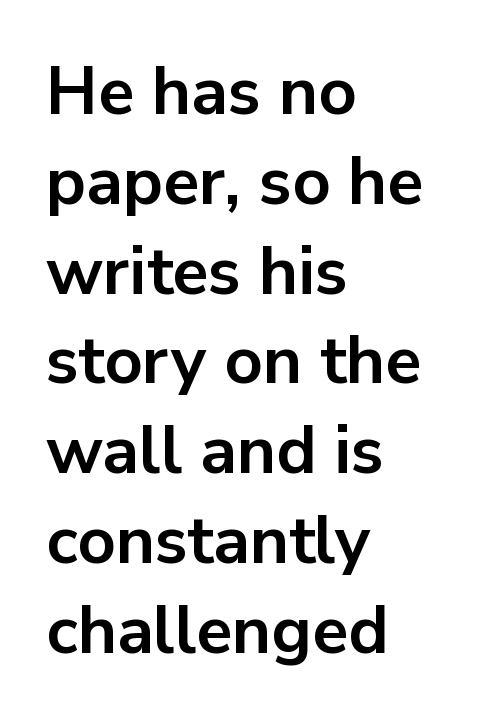
Q: Is the text bold? A: Yes.
Q: Is the text italic (slanted)? A: No, it is upright.
Q: Is the typeface a serif or a sans-serif typeface? A: Sans-serif.
Q: Is the text underlined? A: No.
Q: How is the paragraph aligned? A: Left-aligned.
Q: Is the spacing between letters normal or unusually wide? A: Normal.
Q: Is the spacing between lines tight, normal or loose? A: Normal.
Q: Width (condensed, normal, or wide)? A: Normal.
Q: Stroke contrast? A: Low.
Q: x-height? A: Medium.
Q: Monospaced? A: No.
